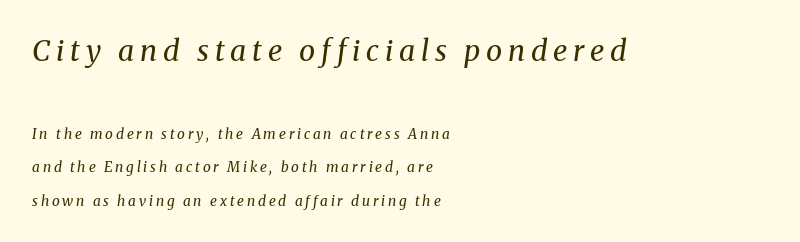
Q: Is the text bold? A: No.
Q: Is the text italic (slanted)? A: Yes, it leans right by about 8 degrees.
Q: Is the typeface a serif or a sans-serif typeface? A: Serif.
Q: Is the text underlined? A: No.
Q: How is the paragraph aligned? A: Left-aligned.
Q: Is the spacing between letters normal or unusually wide? A: Unusually wide.
Q: Is the spacing between lines tight, normal or loose? A: Loose.
Q: Which block of text is set in a larger size, the first (top) or the second (bottom)? A: The first (top) one.
Q: Width (condensed, normal, or wide)? A: Normal.
Q: Stroke contrast? A: Medium.
Q: x-height? A: Medium.
Q: Monospaced? A: No.
